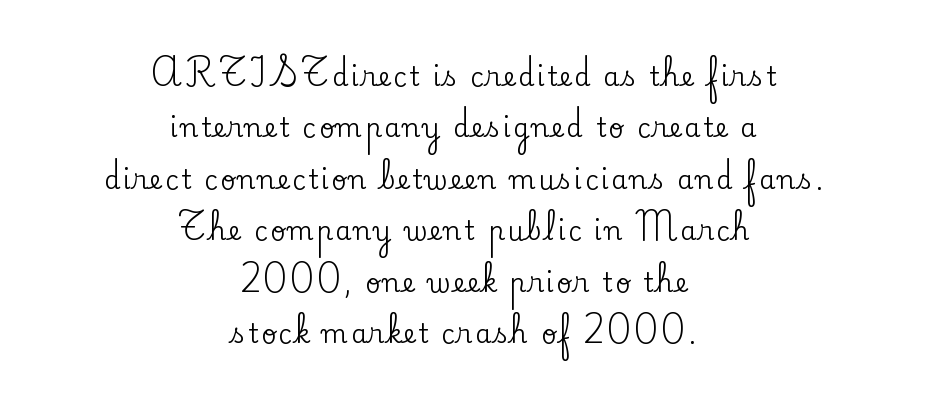
Does the lettering tilt? It doesn't — this is upright. The strip under each line holds only bare page. The lines are spread far apart with generous leading. Visually the block forms a symmetrical silhouette, jagged on both flanks.
